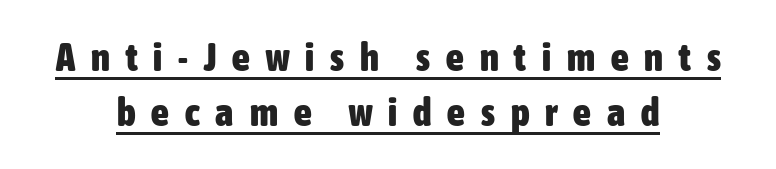
One glance says typical: line gaps are just what's usual. These lines are composed in type without serifs. This is underlined copy, the kind a proofreader might mark for attention. Is the letter spacing exaggerated? Yes — the characters are pushed far apart. Horizontal alignment here is central, giving a formal, balanced look.
